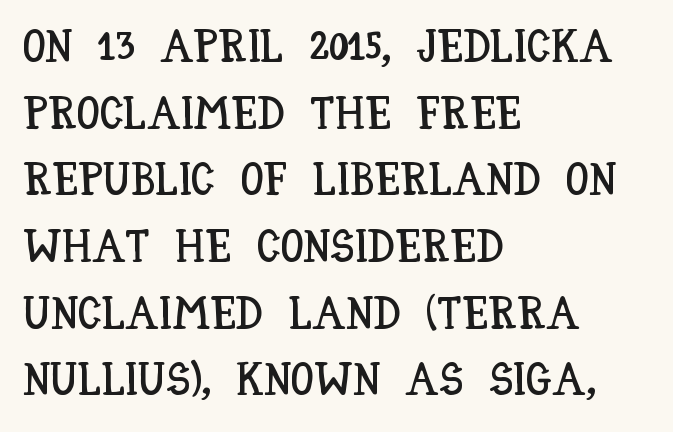
{"italic": "no", "width": "condensed", "stroke_contrast": "low", "x_height": "large", "monospaced": "no", "underline": "no", "align": "left", "line_spacing": "normal", "line_spacing_ratio": 1.45, "letter_spacing": "normal", "letter_spacing_em": 0.0, "glyph_px": 46}
